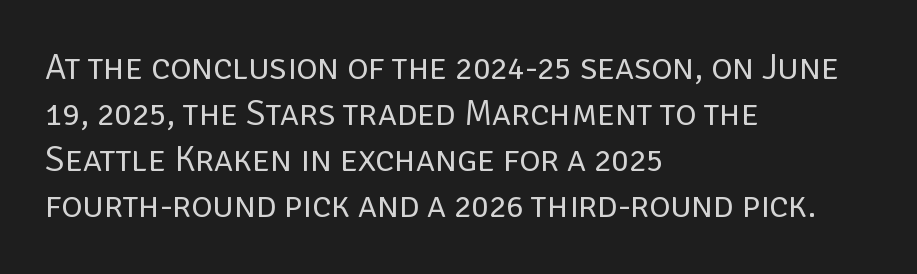
A sans-serif font was chosen for this passage. Is this a fixed-width face? No — the glyphs have proportional, varying widths. The horizontal fit of the characters is conventional and even. Vertical strokes here are truly vertical. Each new line begins a customary step beneath the previous one.
